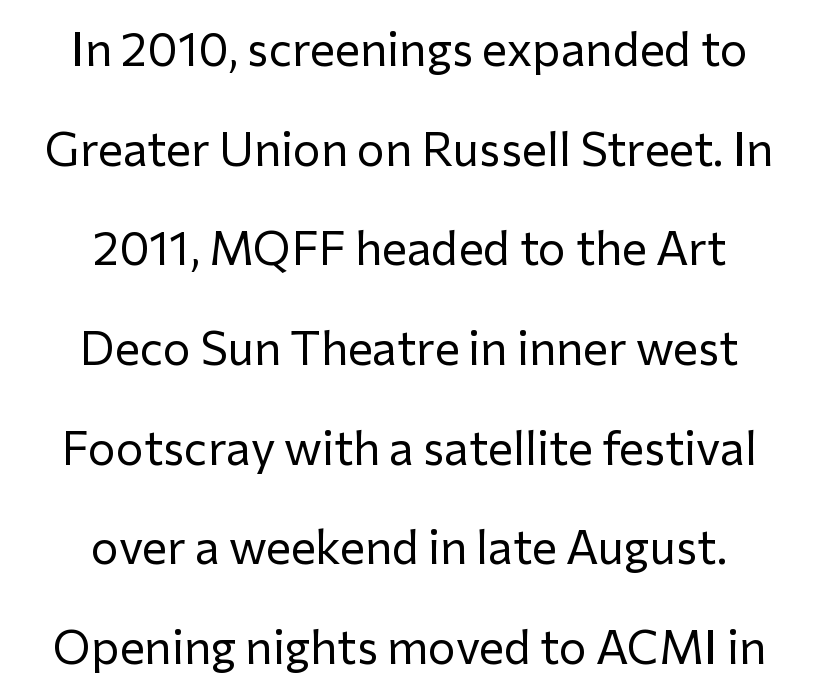
{"serif": "no", "italic": "no", "bold": "no", "weight": "regular", "width": "normal", "stroke_contrast": "low", "x_height": "medium", "monospaced": "no", "underline": "no", "align": "center", "line_spacing": "loose", "line_spacing_ratio": 2.12, "letter_spacing": "normal", "letter_spacing_em": 0.0, "glyph_px": 47}
